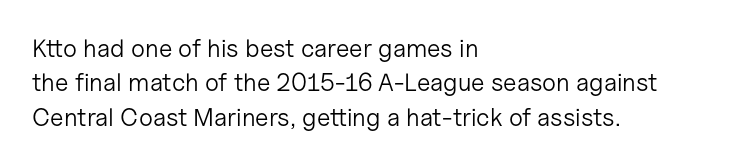
Spacing between characters is what you'd get straight out of the box. The passage shown is not underscored anywhere. The lines in this sample share a left origin and differ only in where they stop. The lines sit at an ordinary, default distance from one another. Is the type heavy? It reads as light-to-regular instead.
